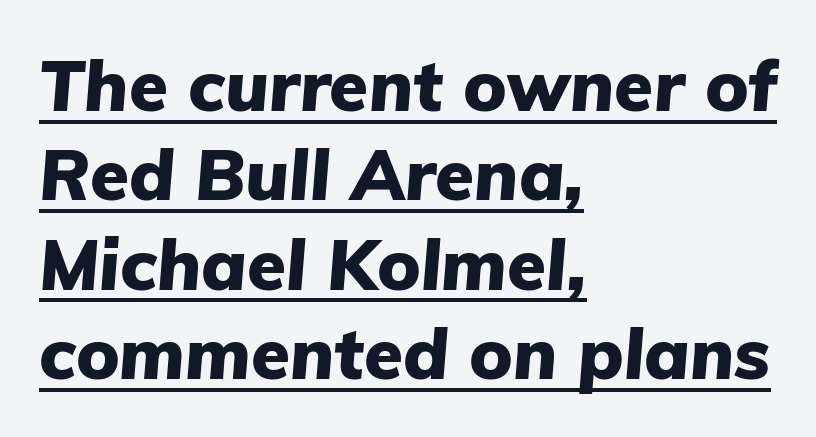
The image shows 71 px heavy type, italic (leaning right); set left-aligned, normal line spacing (1.26x), normal letter spacing, underlined; low stroke contrast and a medium x-height.
